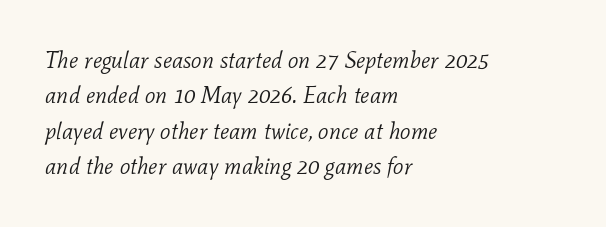
The image shows 23 px text type, italic (leaning right); set left-aligned, normal line spacing (1.54x), normal letter spacing, not underlined.
